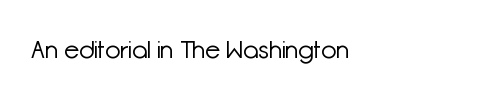
{"italic": "no", "bold": "no", "underline": "no", "letter_spacing": "normal", "letter_spacing_em": 0.0, "glyph_px": 25}
